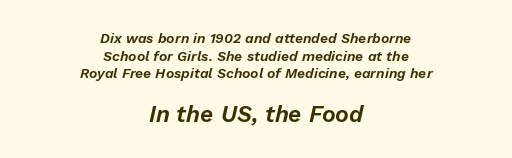
The image shows 23 px text type, italic (leaning right); set centered, normal line spacing (1.26x), normal letter spacing, not underlined; the second (bottom) block is 1.64x larger.
